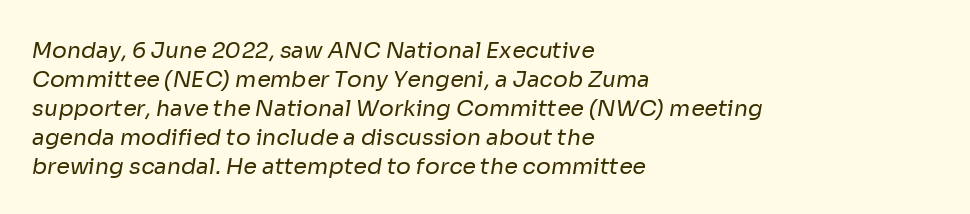
Q: Is the text bold? A: No.
Q: Is the text underlined? A: No.
Q: How is the paragraph aligned? A: Left-aligned.
Q: Is the spacing between letters normal or unusually wide? A: Normal.
Q: Is the spacing between lines tight, normal or loose? A: Normal.
